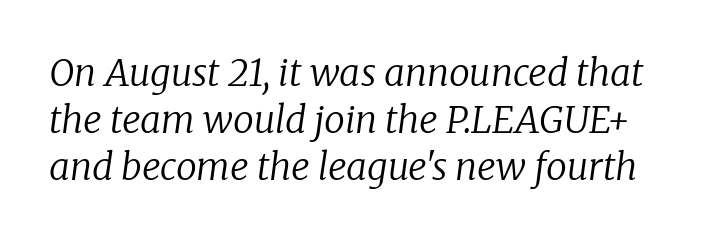
{"serif": "yes", "italic": "yes", "lean": "right", "slant_degrees": 8, "bold": "no", "weight": "regular", "width": "normal", "stroke_contrast": "low", "x_height": "medium", "monospaced": "no", "underline": "no", "line_spacing": "normal", "line_spacing_ratio": 1.27, "letter_spacing": "normal", "letter_spacing_em": 0.0, "glyph_px": 37}
